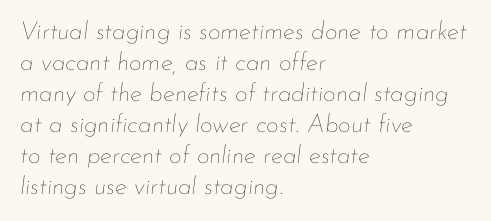
This rendering leaves character spacing at its baseline value. Alignment: flush left. Letters have the restrained weight of plain body copy at most. A bare baseline throughout the passage.
